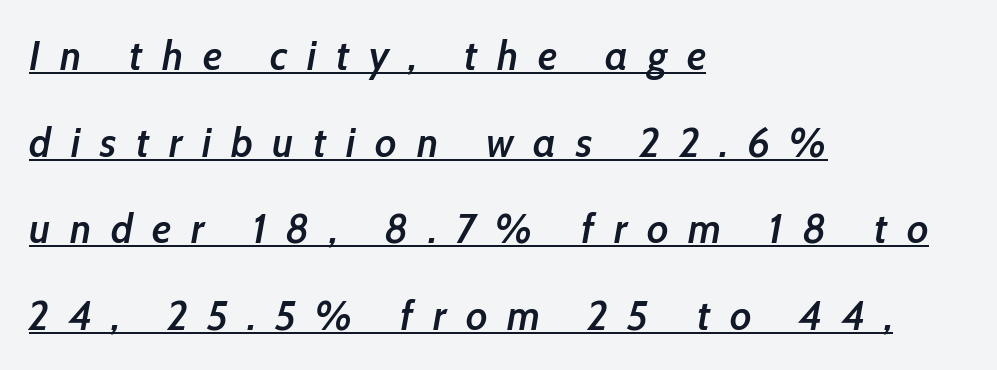
{"italic": "yes", "lean": "right", "slant_degrees": 10, "bold": "semi", "weight": "semibold", "width": "condensed", "stroke_contrast": "low", "x_height": "medium", "monospaced": "no", "underline": "yes", "align": "left", "line_spacing": "loose", "line_spacing_ratio": 2.06, "letter_spacing": "wide", "letter_spacing_em": 0.47, "glyph_px": 42}
